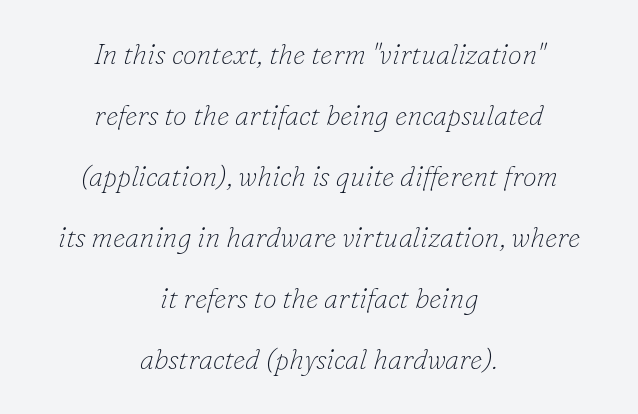
Q: Is the text bold? A: No.
Q: Is the text italic (slanted)? A: Yes, it leans right by about 16 degrees.
Q: Is the typeface a serif or a sans-serif typeface? A: Serif.
Q: Is the text underlined? A: No.
Q: How is the paragraph aligned? A: Centered.
Q: Is the spacing between letters normal or unusually wide? A: Normal.
Q: Is the spacing between lines tight, normal or loose? A: Loose.
Q: Width (condensed, normal, or wide)? A: Normal.
Q: Stroke contrast? A: Low.
Q: x-height? A: Small.
Q: Monospaced? A: No.
